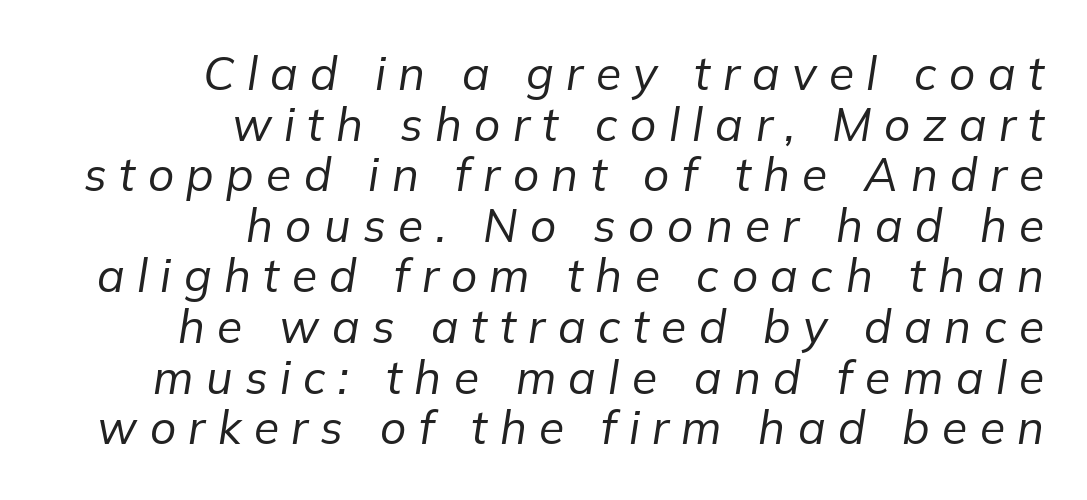
{"italic": "yes", "lean": "right", "slant_degrees": 9, "bold": "no", "weight": "regular", "width": "normal", "stroke_contrast": "low", "x_height": "medium", "monospaced": "no", "underline": "no", "align": "right", "line_spacing": "tight", "line_spacing_ratio": 1.1, "letter_spacing": "wide", "letter_spacing_em": 0.27, "glyph_px": 46}
